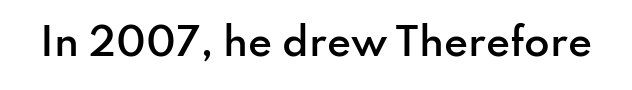
The image shows 37 px semibold sans-serif type, upright; set normal letter spacing, not underlined; low stroke contrast and a small x-height.
